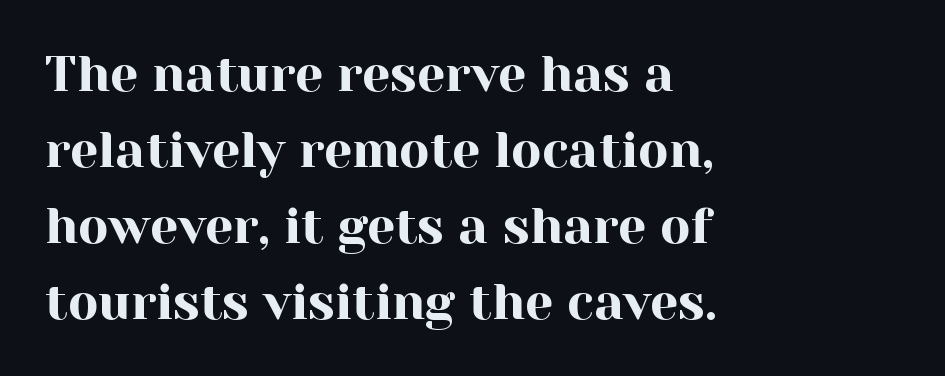
The paragraph has a hard left edge and a soft right edge. Bare-footed words on every line. Unlike italic type, these characters show no tilt at all. The type is set solid horizontally, with unmodified tracking.
